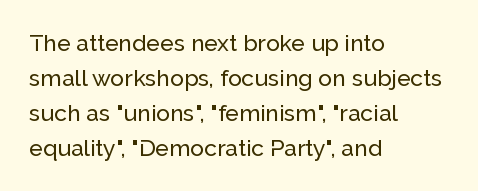
{"italic": "no", "underline": "no", "align": "left", "line_spacing": "normal", "line_spacing_ratio": 1.52, "letter_spacing": "normal", "letter_spacing_em": 0.0, "glyph_px": 23}
